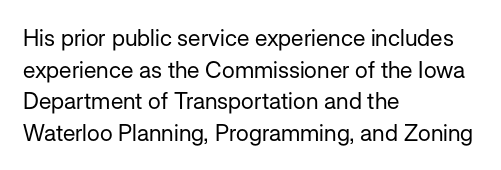
{"italic": "no", "bold": "no", "underline": "no", "align": "left", "line_spacing": "normal", "line_spacing_ratio": 1.37, "letter_spacing": "normal", "letter_spacing_em": 0.0, "glyph_px": 23}
